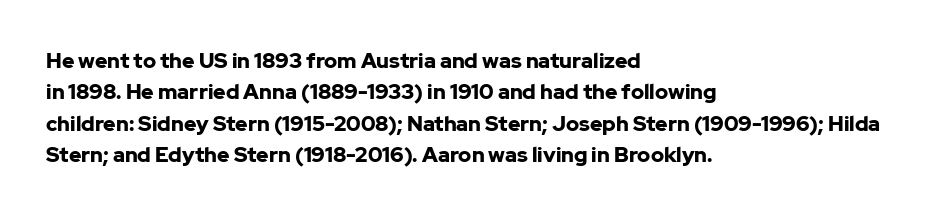
The image shows 21 px bold type, upright; set left-aligned, normal line spacing (1.49x), normal letter spacing, not underlined.
